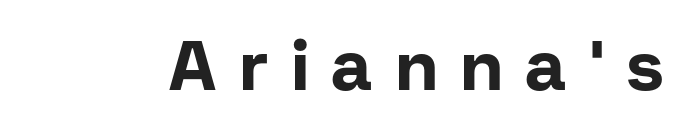
The image shows 70 px bold sans-serif type, upright; set unusually wide letter spacing (+0.33 em), not underlined; low stroke contrast and a medium x-height.
